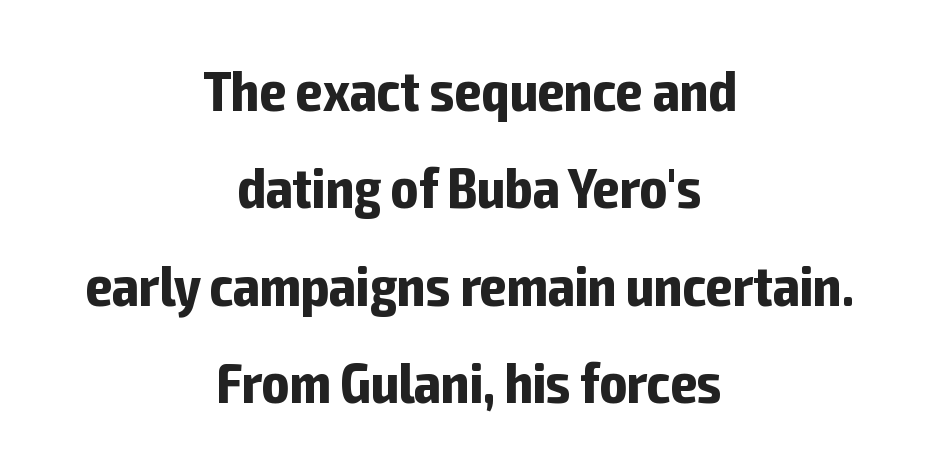
The face used here is proportionally spaced, like ordinary book or web type. Clear beneath every line of the passage. Line starts and ends both wander, symmetrically. Is the letter spacing exaggerated? No — it looks like the ordinary default. A sans-serif font was chosen for this passage. The letters stand upright; this is a roman face.
